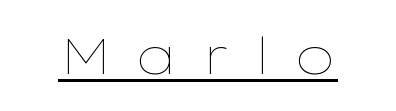
The image shows 50 px thin, wide type, upright; set unusually wide letter spacing (+0.46 em), underlined; low stroke contrast and a medium x-height.
